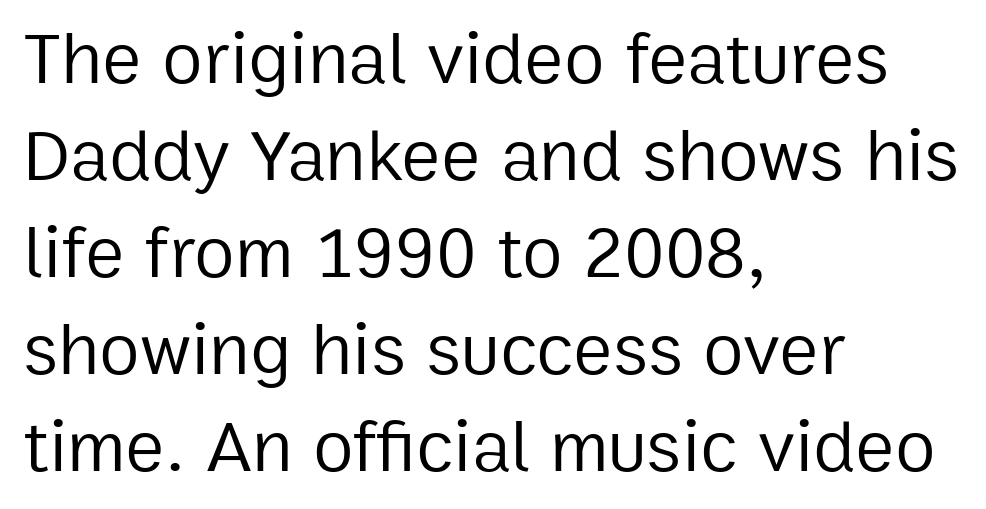
Successive baselines arrive at the customary interval. Is the stroke heavy? The answer is a plain regular-or-lighter. A typesetter would call this proportional, since set widths differ per character. Notice how the stems are strictly vertical — no italics here. Visually the block forms a straight wall on the left and a jagged coastline on the right.
